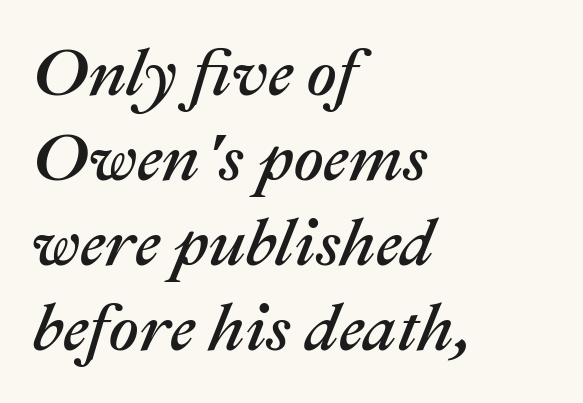
{"italic": "yes", "lean": "right", "slant_degrees": 22, "width": "normal", "stroke_contrast": "medium", "x_height": "medium", "monospaced": "no", "underline": "no", "align": "left", "line_spacing": "normal", "line_spacing_ratio": 1.27, "letter_spacing": "normal", "letter_spacing_em": 0.0, "glyph_px": 67}
